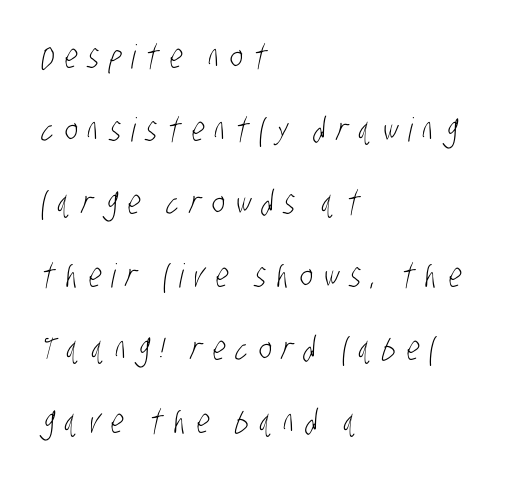
{"serif": "no", "bold": "no", "weight": "light", "width": "condensed", "stroke_contrast": "low", "x_height": "large", "monospaced": "no", "underline": "no", "align": "left", "line_spacing": "loose", "line_spacing_ratio": 2.21, "letter_spacing": "wide", "letter_spacing_em": 0.32, "glyph_px": 33}
